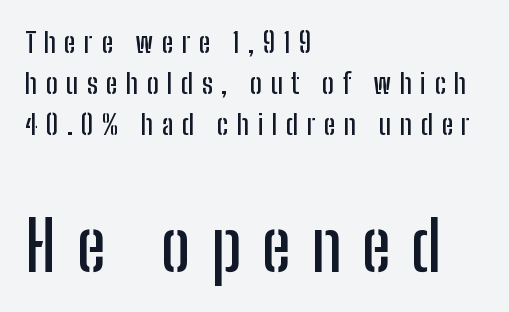
{"serif": "no", "italic": "no", "width": "condensed", "stroke_contrast": "low", "x_height": "medium", "monospaced": "no", "underline": "no", "align": "left", "line_spacing": "normal", "line_spacing_ratio": 1.47, "letter_spacing": "wide", "letter_spacing_em": 0.3, "larger_block": "second", "size_ratio": 2.46, "glyph_px": 69}
